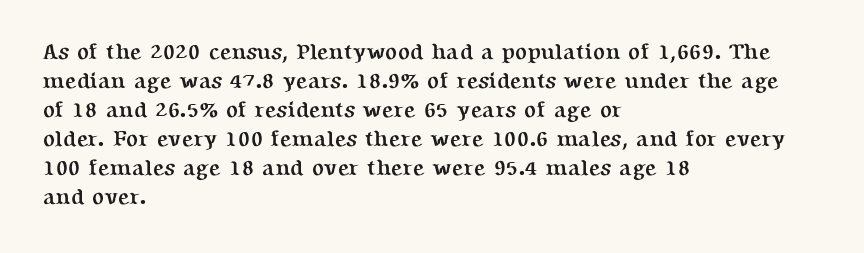
I'd describe the lettering as bold — thick and assertive. Line starts are locked; line ends wander. Nope, not italic — everything's standing straight. Only glyphs here, with clear space below each row.
